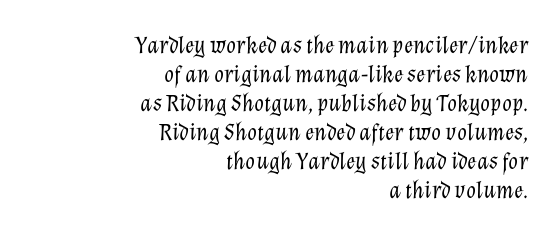
Q: Is the text bold? A: No.
Q: Is the text italic (slanted)? A: Yes, it leans right by about 12 degrees.
Q: Is the text underlined? A: No.
Q: How is the paragraph aligned? A: Right-aligned.
Q: Is the spacing between letters normal or unusually wide? A: Normal.
